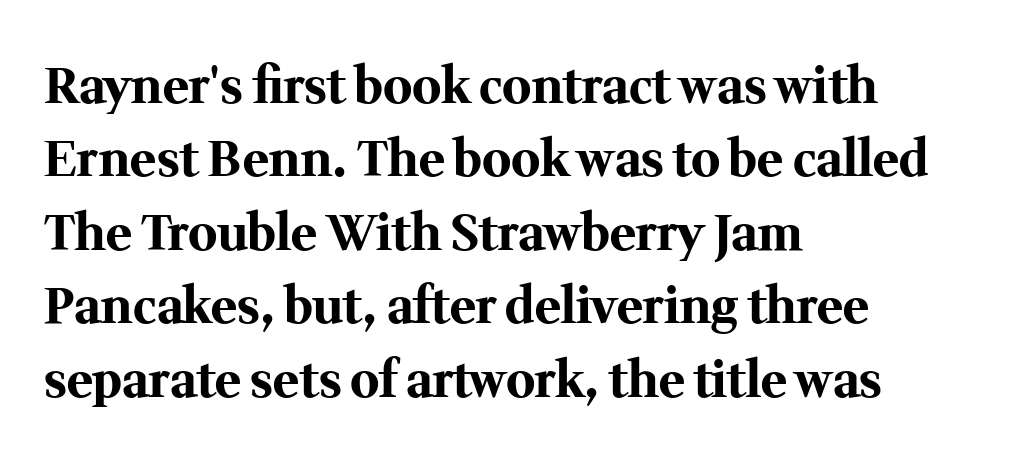
The image shows 49 px bold serif type, upright; set left-aligned, normal line spacing (1.5x), normal letter spacing, not underlined; medium stroke contrast and a medium x-height.
